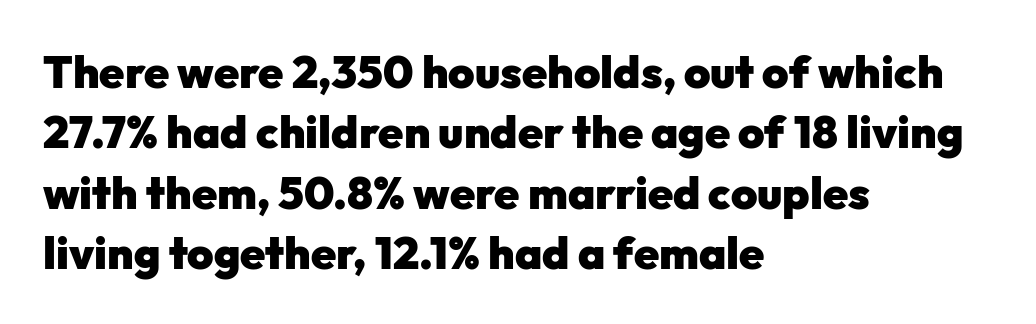
The image shows 45 px heavy sans-serif type, upright; set left-aligned, normal line spacing (1.34x), normal letter spacing, not underlined; low stroke contrast and a medium x-height.
